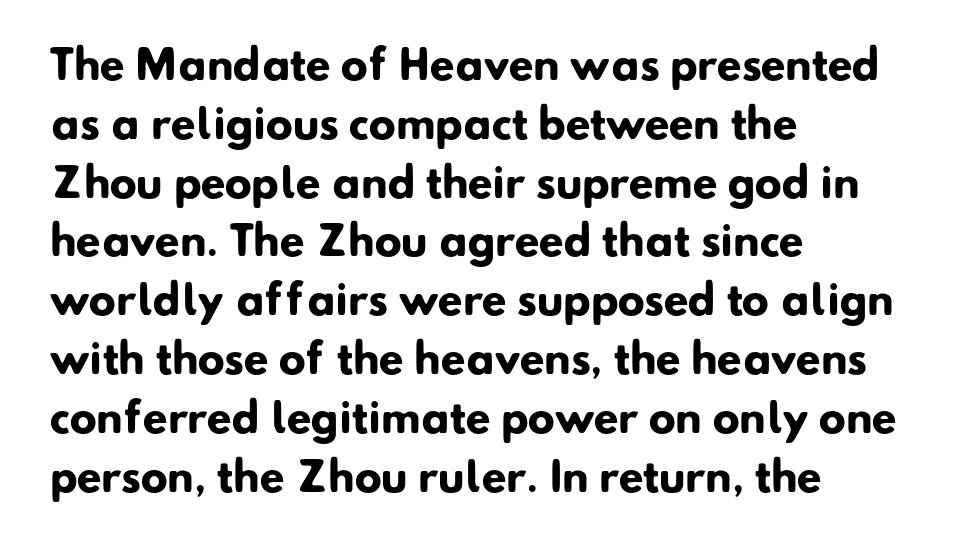
Q: Is the text bold? A: Yes.
Q: Is the typeface a serif or a sans-serif typeface? A: Sans-serif.
Q: Is the text underlined? A: No.
Q: How is the paragraph aligned? A: Left-aligned.
Q: Is the spacing between letters normal or unusually wide? A: Normal.
Q: Is the spacing between lines tight, normal or loose? A: Normal.
Q: Width (condensed, normal, or wide)? A: Normal.
Q: Stroke contrast? A: Low.
Q: x-height? A: Small.
Q: Monospaced? A: No.
